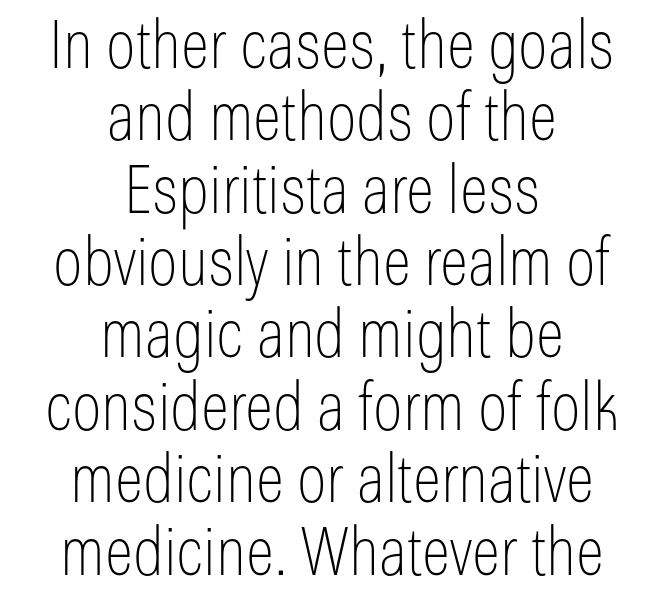
Is there much room between lines? No — they nearly touch. The passage shown is not bold in any degree. Here the designer chose a conventional face with non-uniform glyph widths. Tall strokes in this sample are plumb rather than angled. Does the type have serifs? No, each stem ends abruptly. Each line is balanced around a shared central axis.
